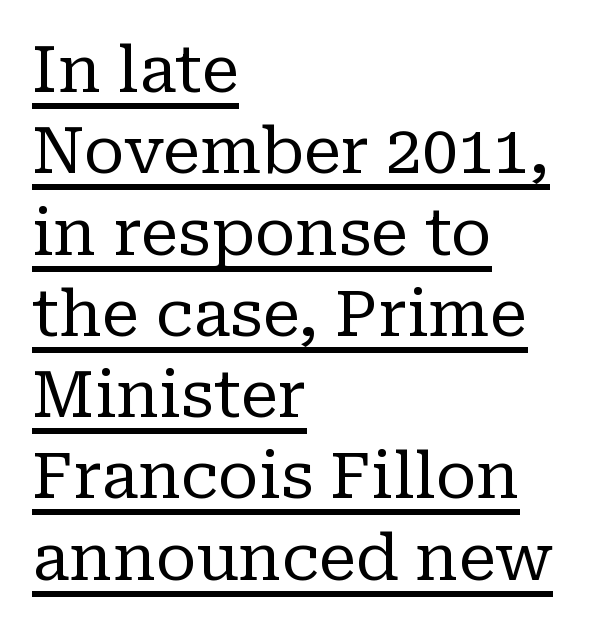
The image shows 64 px regular-weight serif type, upright; set left-aligned, normal line spacing (1.27x), normal letter spacing, underlined; low stroke contrast and a medium x-height.
